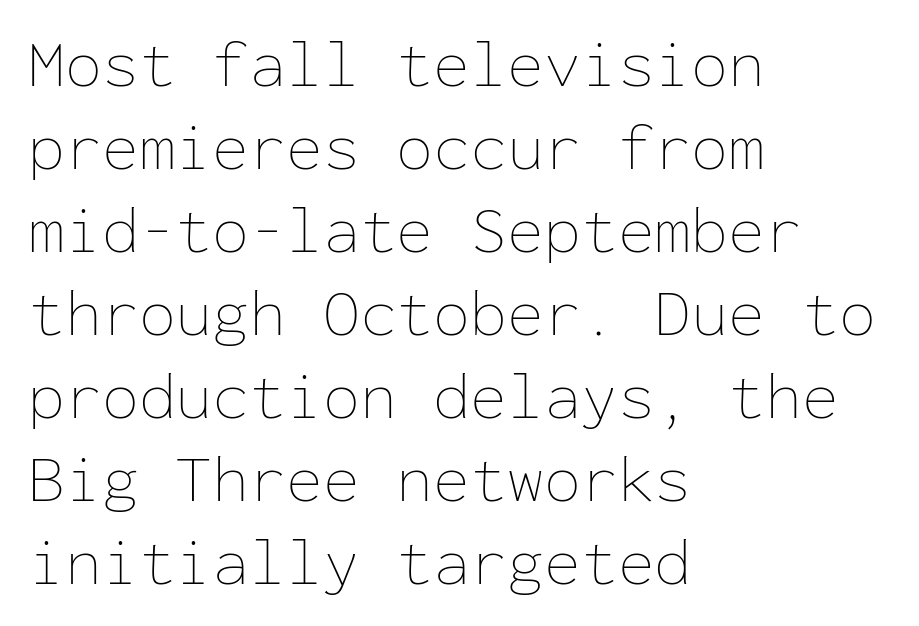
Compared with typical body copy, the letter spacing here is the same. The paragraph shown leans on its left margin. Heft: none added — not bold. This sample has the even, mechanical cadence of fixed-width lettering. Has an underline been added? It has not. No italicization has been applied; the sample stays upright.
